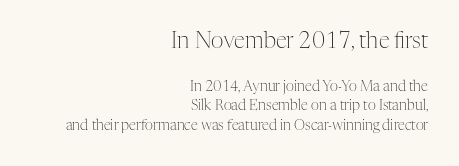
The image shows 22 px text type, upright; set right-aligned, normal line spacing (1.41x), normal letter spacing, not underlined; the first (top) block is 1.57x larger.
